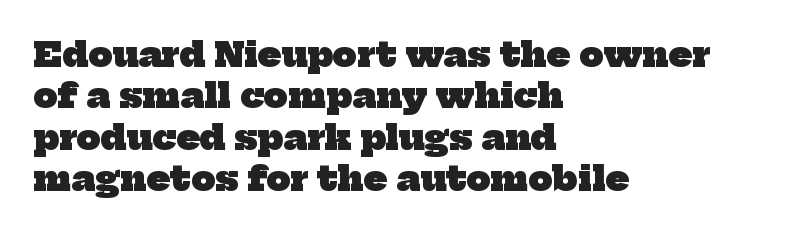
The image shows 34 px heavy serif type; set left-aligned, line spacing 1.22x, normal letter spacing, not underlined; low stroke contrast and a medium x-height.
